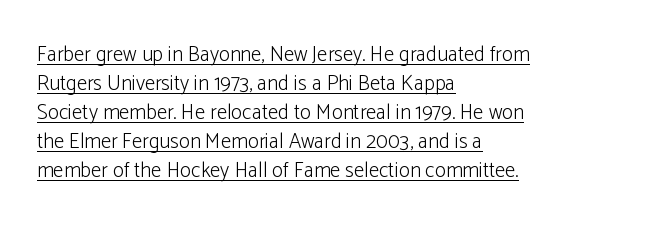
{"italic": "no", "bold": "no", "underline": "yes", "align": "left", "line_spacing": "normal", "line_spacing_ratio": 1.38, "letter_spacing": "normal", "letter_spacing_em": 0.0, "glyph_px": 21}
